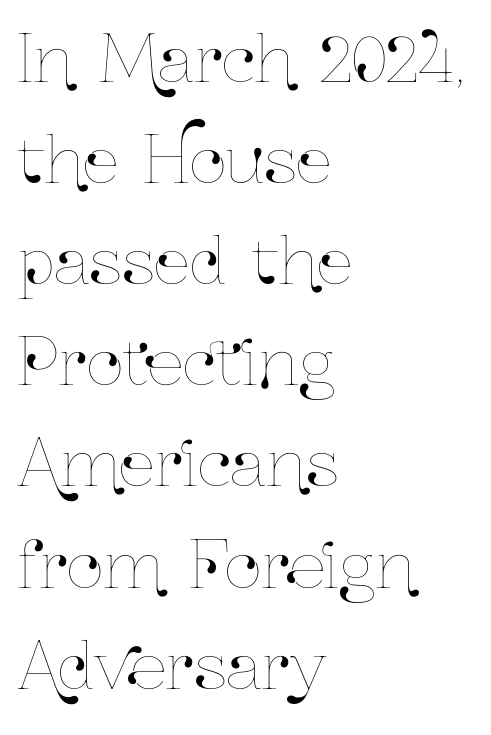
Q: Is the text italic (slanted)? A: No, it is upright.
Q: Is the text underlined? A: No.
Q: How is the paragraph aligned? A: Left-aligned.
Q: Is the spacing between letters normal or unusually wide? A: Normal.
Q: Is the spacing between lines tight, normal or loose? A: Normal.
Q: Width (condensed, normal, or wide)? A: Condensed.
Q: Stroke contrast? A: Low.
Q: x-height? A: Medium.
Q: Monospaced? A: No.
